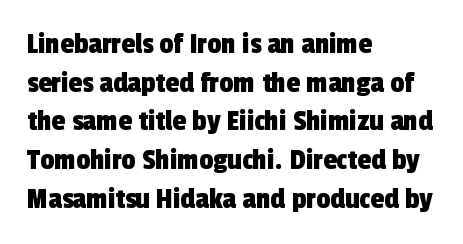
Left-aligned paragraph, ragged on the right. The horizontal fit of the characters is conventional and even. The space between consecutive lines is moderate. Observe the absence of serifs on each vertical stroke in this sample. Note the varied advance widths — an 'i' is clearly narrower than an 'm'. The space beneath each line is pristine and unruled.
